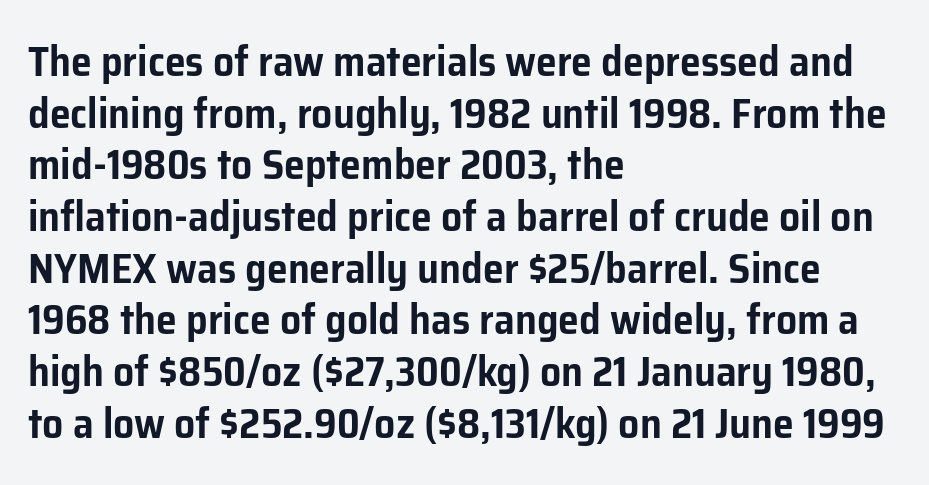
{"serif": "no", "italic": "no", "width": "normal", "stroke_contrast": "low", "x_height": "medium", "monospaced": "no", "underline": "no", "align": "left", "line_spacing_ratio": 1.23, "letter_spacing": "normal", "letter_spacing_em": 0.0, "glyph_px": 42}
